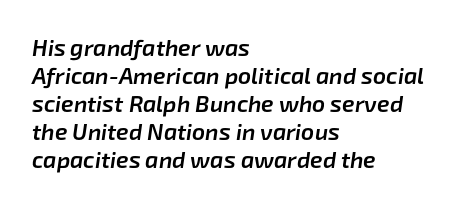
Q: Is the text bold? A: Semi-bold.
Q: Is the text italic (slanted)? A: Yes, it leans right by about 8 degrees.
Q: Is the text underlined? A: No.
Q: How is the paragraph aligned? A: Left-aligned.
Q: Is the spacing between letters normal or unusually wide? A: Normal.
